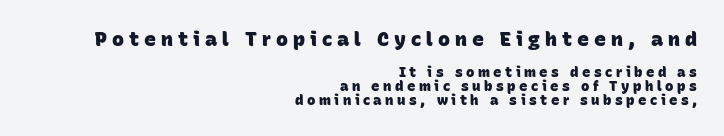
Q: Is the text bold? A: Yes.
Q: Is the text underlined? A: No.
Q: How is the paragraph aligned? A: Right-aligned.
Q: Is the spacing between letters normal or unusually wide? A: Unusually wide.
Q: Is the spacing between lines tight, normal or loose? A: Tight.
Q: Which block of text is set in a larger size, the first (top) or the second (bottom)? A: The first (top) one.
